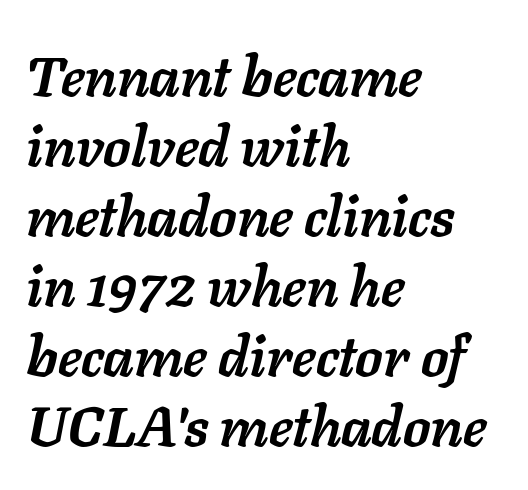
The image shows 56 px semibold type, italic (leaning right); set left-aligned, normal line spacing (1.25x), normal letter spacing, not underlined; low stroke contrast and a medium x-height.
